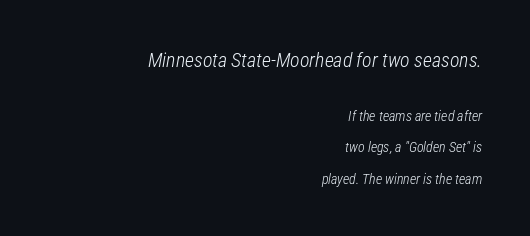
Visually the block forms a straight wall on the right and a jagged coastline on the left. Would a proofreader flag this as italicized? Yes. A typesetter would call this zero additional tracking. Loosely led — the rows are spread out.
